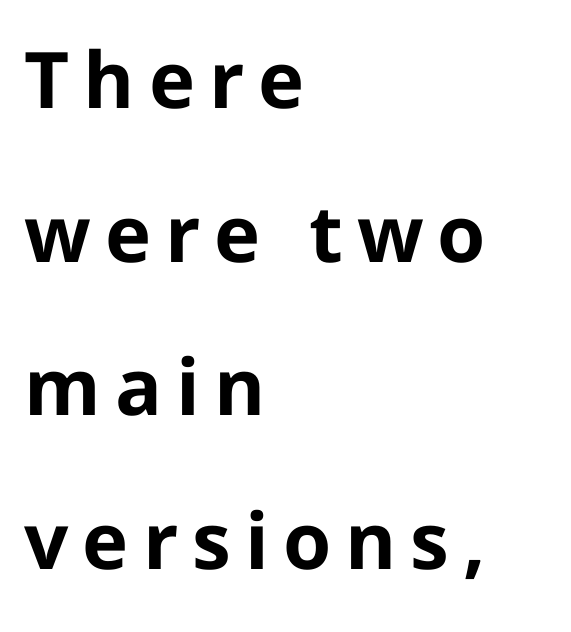
Q: Is the text bold? A: Yes.
Q: Is the text italic (slanted)? A: No, it is upright.
Q: Is the typeface a serif or a sans-serif typeface? A: Sans-serif.
Q: Is the text underlined? A: No.
Q: How is the paragraph aligned? A: Left-aligned.
Q: Is the spacing between lines tight, normal or loose? A: Loose.
Q: Width (condensed, normal, or wide)? A: Normal.
Q: Stroke contrast? A: Low.
Q: x-height? A: Medium.
Q: Monospaced? A: No.
